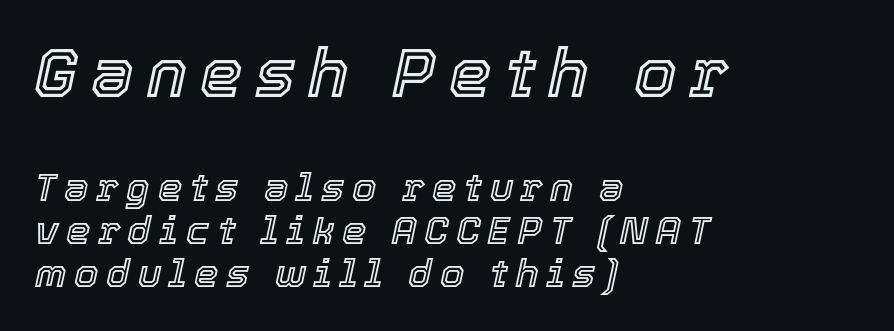
The image shows 68 px text type, italic (leaning right); set left-aligned, tight line spacing (1.11x), not underlined; the first (top) block is 1.74x larger; a medium x-height.
